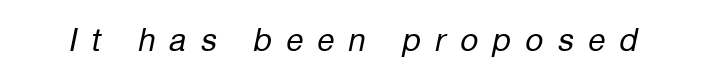
The image shows 31 px regular-weight type, italic (leaning right); set unusually wide letter spacing (+0.47 em), not underlined; low stroke contrast and a medium x-height.
